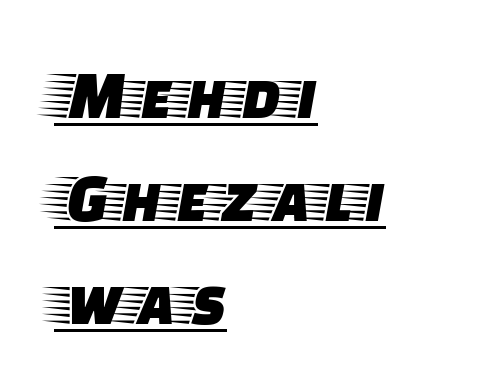
Q: Is the text italic (slanted)? A: Yes.
Q: Is the typeface a serif or a sans-serif typeface? A: Serif.
Q: Is the text underlined? A: Yes.
Q: How is the paragraph aligned? A: Left-aligned.
Q: Is the spacing between letters normal or unusually wide? A: Normal.
Q: Is the spacing between lines tight, normal or loose? A: Normal.
Q: Width (condensed, normal, or wide)? A: Wide.
Q: Stroke contrast? A: Low.
Q: x-height? A: Large.
Q: Monospaced? A: No.
